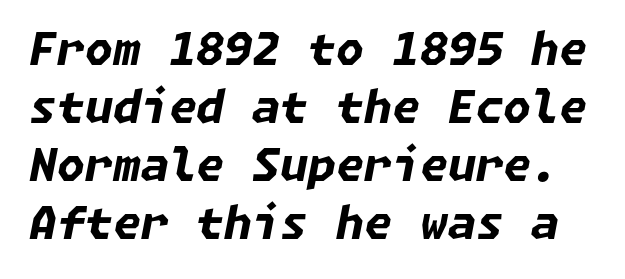
You'd pick this weight for a headline — it's a proper bold. The letterforms sit shoulder to shoulder at normal distance. Decoration check: the copy has no underline. Vertical spacing — default. The whole block is typeset with a tilt.
